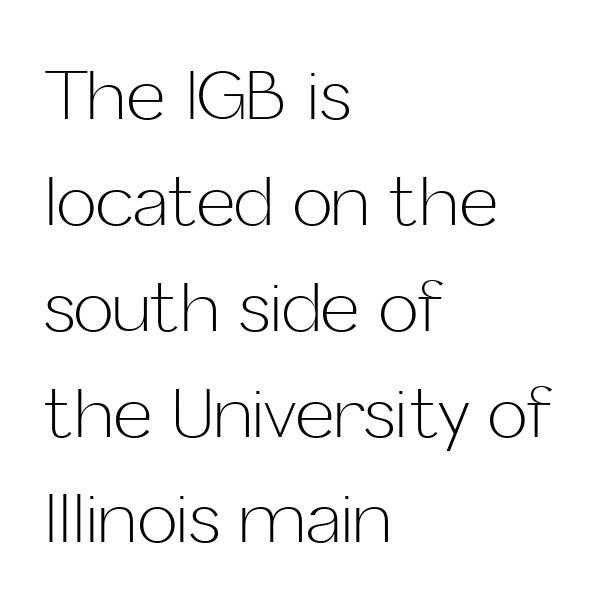
Q: Is the text bold? A: No.
Q: Is the text italic (slanted)? A: No, it is upright.
Q: Is the typeface a serif or a sans-serif typeface? A: Sans-serif.
Q: Is the text underlined? A: No.
Q: How is the paragraph aligned? A: Left-aligned.
Q: Is the spacing between letters normal or unusually wide? A: Normal.
Q: Is the spacing between lines tight, normal or loose? A: Normal.
Q: Width (condensed, normal, or wide)? A: Normal.
Q: Stroke contrast? A: Low.
Q: x-height? A: Medium.
Q: Monospaced? A: No.
